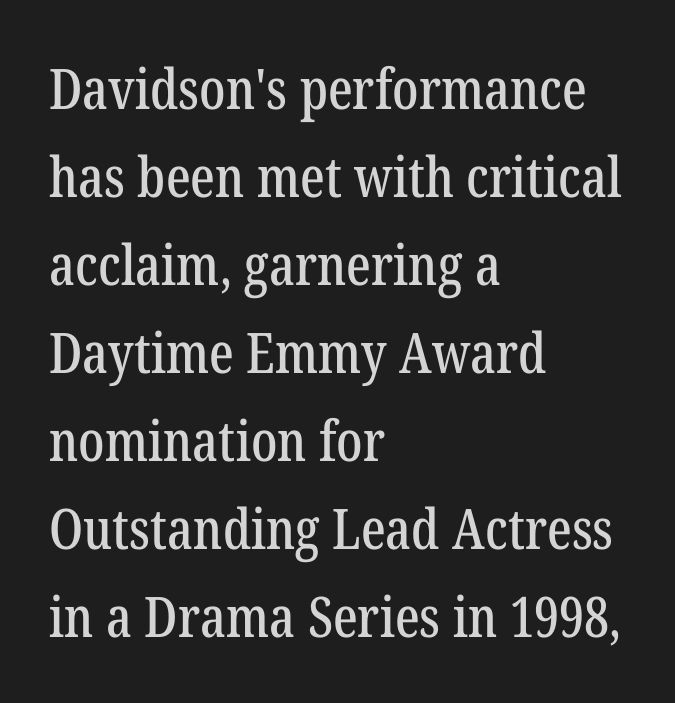
The image shows 56 px condensed serif type, upright; set left-aligned, normal line spacing (1.57x), normal letter spacing, not underlined; low stroke contrast and a medium x-height.
